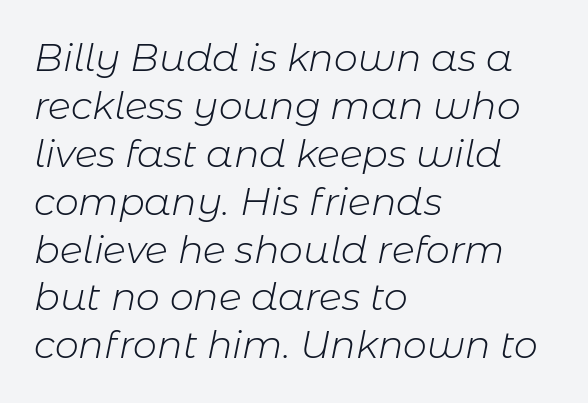
{"italic": "yes", "lean": "right", "slant_degrees": 11, "bold": "no", "weight": "light", "width": "normal", "stroke_contrast": "low", "x_height": "medium", "monospaced": "no", "underline": "no", "align": "left", "line_spacing": "normal", "line_spacing_ratio": 1.26, "letter_spacing": "normal", "letter_spacing_em": 0.0, "glyph_px": 38}
